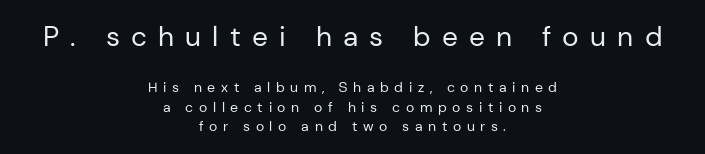
Students, note that the glyphs here are deliberately spaced far apart. Is this a heavy cut? Hardly; it is regular or lighter. The first block has been scaled up relative to the second. Every row of glyphs is offset so its center matches the block's center. This sample keeps an unexceptional amount of space between lines.
